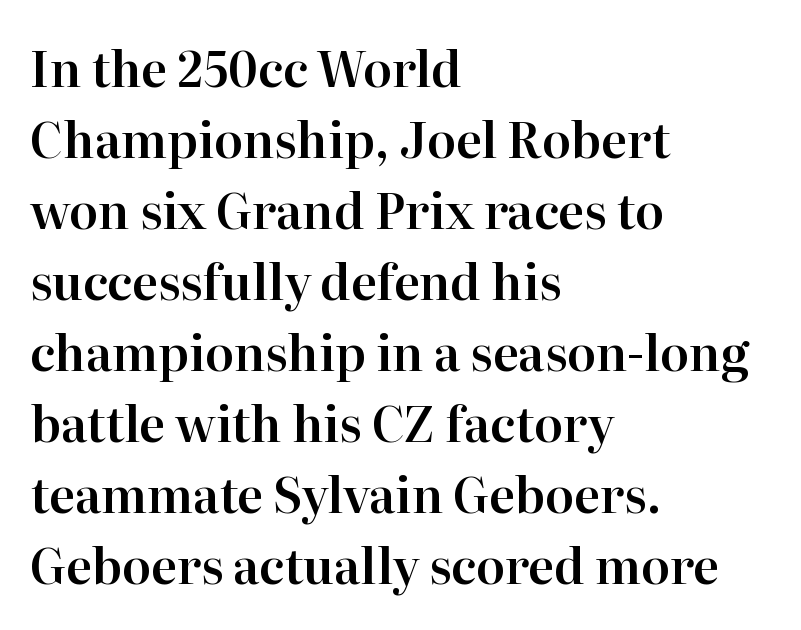
The image shows 48 px serif type, upright; set left-aligned, normal line spacing (1.48x), normal letter spacing, not underlined; high stroke contrast and a medium x-height.
